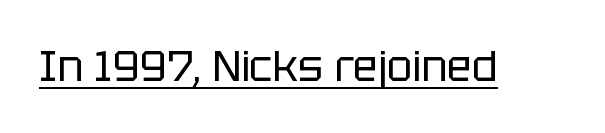
The image shows 42 px regular-weight sans-serif type, upright; set normal letter spacing, underlined; low stroke contrast and a large x-height.
